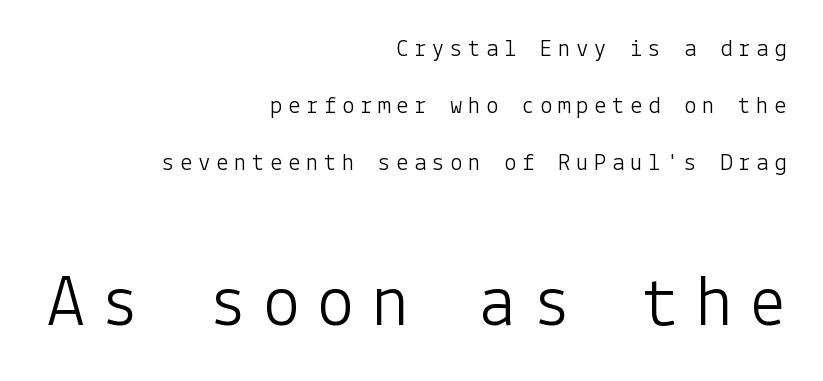
Q: Is the text bold? A: No.
Q: Is the text italic (slanted)? A: No, it is upright.
Q: Is the typeface a serif or a sans-serif typeface? A: Sans-serif.
Q: Is the text underlined? A: No.
Q: How is the paragraph aligned? A: Right-aligned.
Q: Is the spacing between letters normal or unusually wide? A: Unusually wide.
Q: Is the spacing between lines tight, normal or loose? A: Loose.
Q: Which block of text is set in a larger size, the first (top) or the second (bottom)? A: The second (bottom) one.
Q: Width (condensed, normal, or wide)? A: Normal.
Q: Stroke contrast? A: Low.
Q: x-height? A: Medium.
